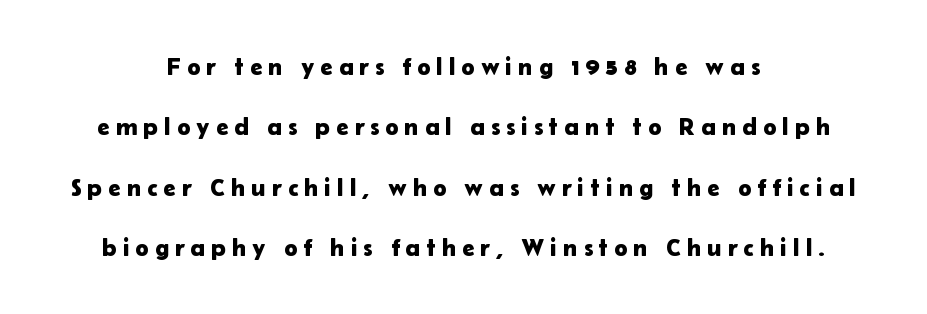
{"italic": "no", "underline": "no", "align": "center", "line_spacing": "loose", "line_spacing_ratio": 2.42, "letter_spacing": "wide", "letter_spacing_em": 0.24, "glyph_px": 25}
